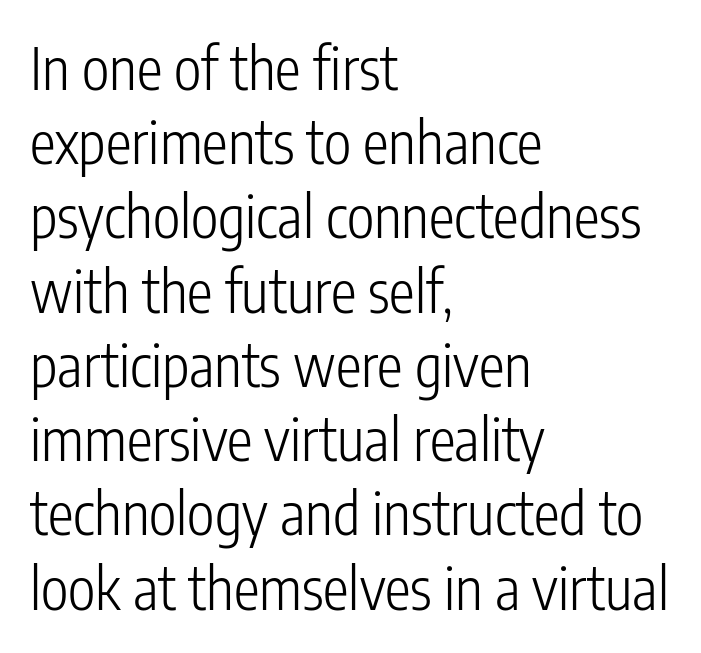
Q: Is the text bold? A: No.
Q: Is the text italic (slanted)? A: No, it is upright.
Q: Is the typeface a serif or a sans-serif typeface? A: Sans-serif.
Q: Is the text underlined? A: No.
Q: How is the paragraph aligned? A: Left-aligned.
Q: Is the spacing between letters normal or unusually wide? A: Normal.
Q: Is the spacing between lines tight, normal or loose? A: Normal.
Q: Width (condensed, normal, or wide)? A: Condensed.
Q: Stroke contrast? A: Low.
Q: x-height? A: Medium.
Q: Monospaced? A: No.
